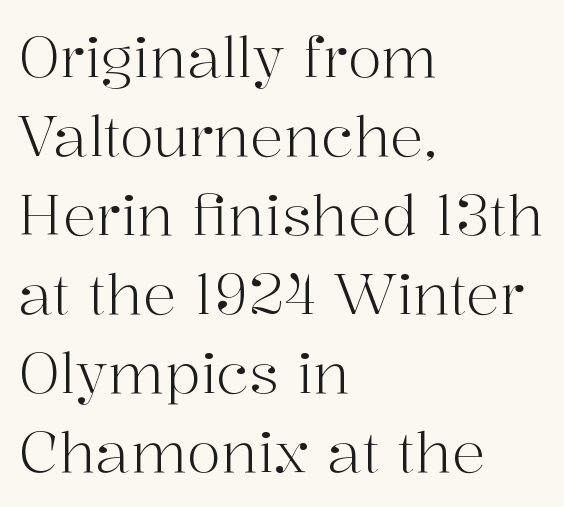
{"serif": "yes", "italic": "no", "bold": "no", "weight": "light", "width": "normal", "stroke_contrast": "high", "x_height": "medium", "monospaced": "no", "underline": "no", "align": "left", "line_spacing": "normal", "line_spacing_ratio": 1.41, "letter_spacing": "normal", "letter_spacing_em": 0.0, "glyph_px": 56}
